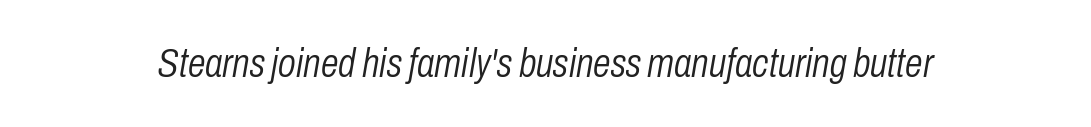
The letters advance in unequal steps, a hallmark of proportional type. A typesetter would mark this as italic. The zone under the glyphs is completely vacant. Letters have the restrained weight of plain body copy at most. Between one letter and the next there's only the usual sliver of space.
